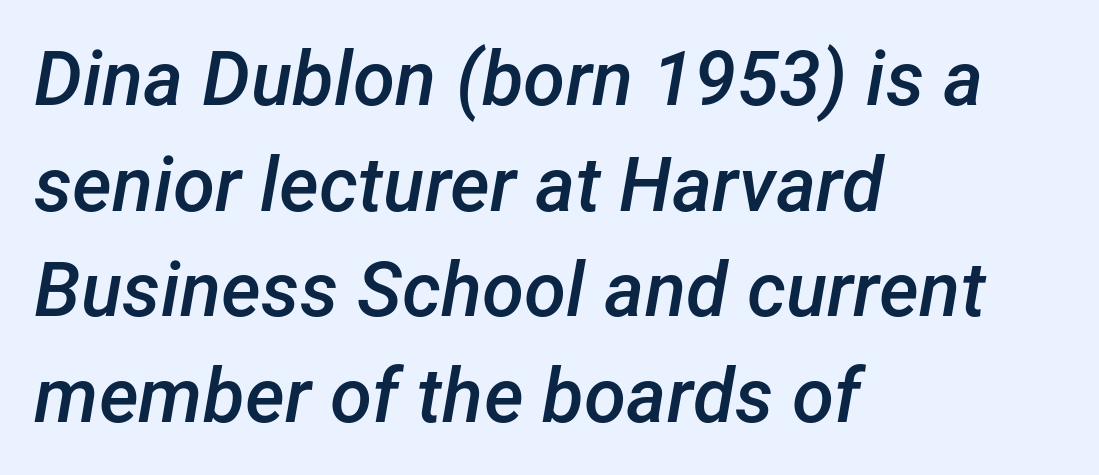
The strokes are fattened partway — semibold, not bold. Honestly, the letter spacing is just normal — you wouldn't notice it. Character widths vary here, with narrow letters taking less room than wide ones. Plain, unruled lines of type.
